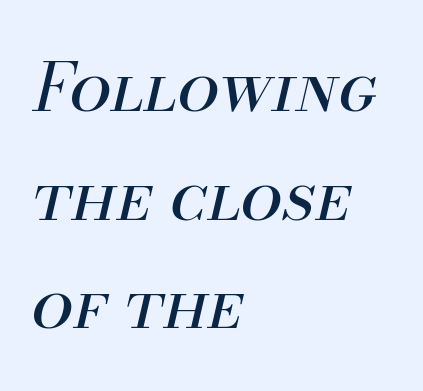
{"italic": "yes", "lean": "right", "slant_degrees": 13, "bold": "no", "weight": "regular", "width": "normal", "stroke_contrast": "medium", "x_height": "small", "monospaced": "no", "underline": "no", "align": "left", "line_spacing": "normal", "line_spacing_ratio": 1.62, "letter_spacing": "normal", "letter_spacing_em": 0.0, "glyph_px": 67}
